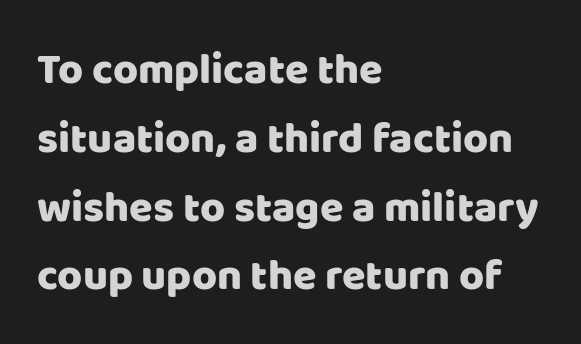
Q: Is the text italic (slanted)? A: No, it is upright.
Q: Is the typeface a serif or a sans-serif typeface? A: Sans-serif.
Q: Is the text underlined? A: No.
Q: How is the paragraph aligned? A: Left-aligned.
Q: Is the spacing between letters normal or unusually wide? A: Normal.
Q: Is the spacing between lines tight, normal or loose? A: Normal.
Q: Width (condensed, normal, or wide)? A: Normal.
Q: Stroke contrast? A: Low.
Q: x-height? A: Large.
Q: Monospaced? A: No.
